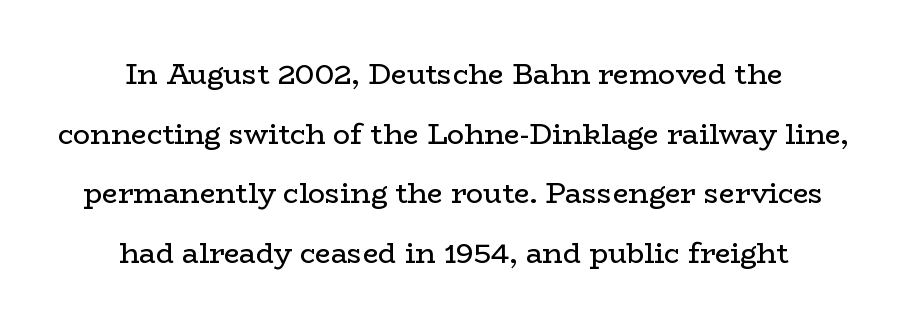
A clean baseline with only descenders dipping below it. Each word holds together tightly as a unit, with standard inter-letter gaps. The glyphs in this specimen are seriffed. The vertical gap from one line to the next is large.
